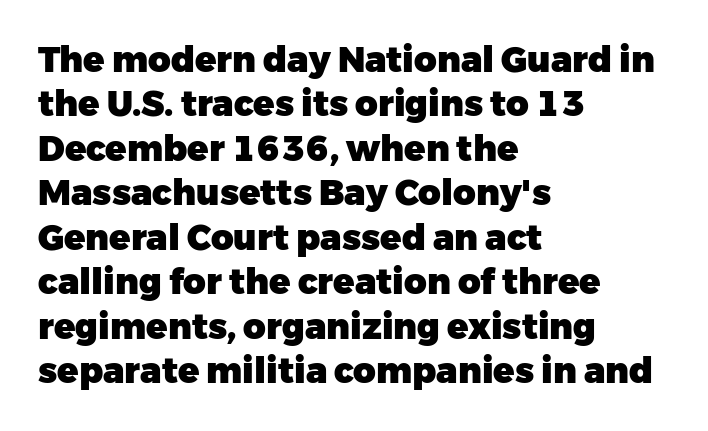
The image shows 35 px heavy sans-serif type, upright; set left-aligned, normal line spacing (1.27x), normal letter spacing, not underlined; low stroke contrast and a medium x-height.
